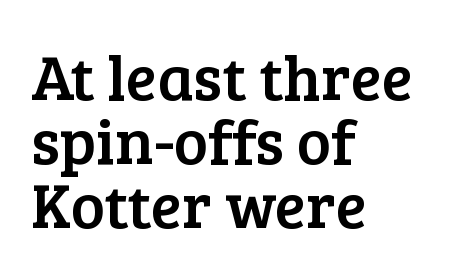
Q: Is the text italic (slanted)? A: No, it is upright.
Q: Is the typeface a serif or a sans-serif typeface? A: Serif.
Q: Is the text underlined? A: No.
Q: How is the paragraph aligned? A: Left-aligned.
Q: Is the spacing between letters normal or unusually wide? A: Normal.
Q: Is the spacing between lines tight, normal or loose? A: Tight.
Q: Width (condensed, normal, or wide)? A: Normal.
Q: Stroke contrast? A: Low.
Q: x-height? A: Medium.
Q: Monospaced? A: No.
